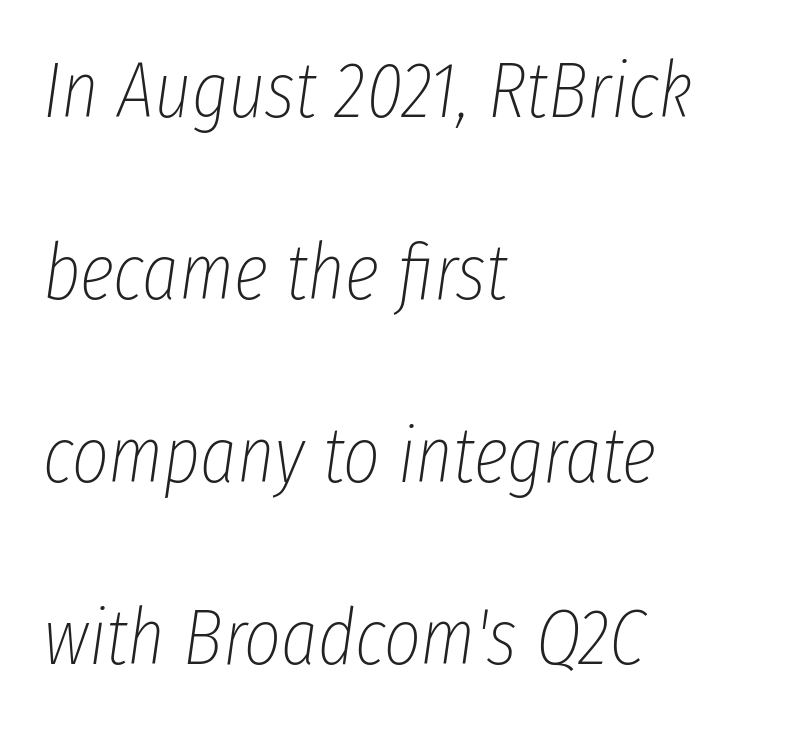
Q: Is the text bold? A: No.
Q: Is the text italic (slanted)? A: Yes, it leans right by about 8 degrees.
Q: Is the text underlined? A: No.
Q: How is the paragraph aligned? A: Left-aligned.
Q: Is the spacing between letters normal or unusually wide? A: Normal.
Q: Is the spacing between lines tight, normal or loose? A: Loose.
Q: Width (condensed, normal, or wide)? A: Condensed.
Q: Stroke contrast? A: Low.
Q: x-height? A: Medium.
Q: Monospaced? A: No.
